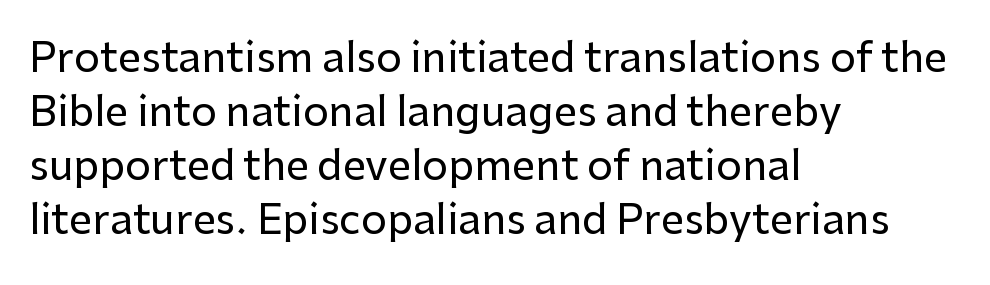
The image shows 41 px sans-serif type, upright; set left-aligned, normal line spacing (1.32x), normal letter spacing, not underlined; low stroke contrast and a medium x-height.
